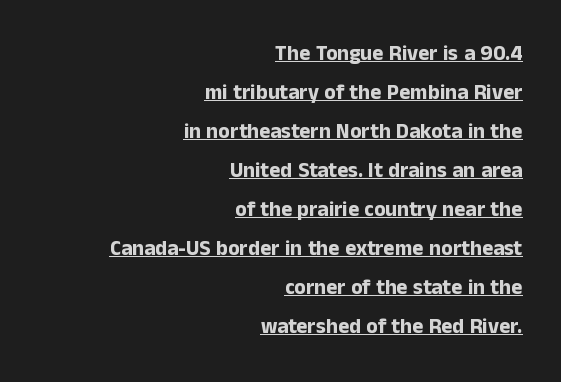
The type is set solid horizontally, with unmodified tracking. This is underlined copy, the kind a proofreader might mark for attention. Plenty of ink on the page — the face is bold. All the whitespace from short lines collects on the left. Posture: straight, roman, zero tilt.
